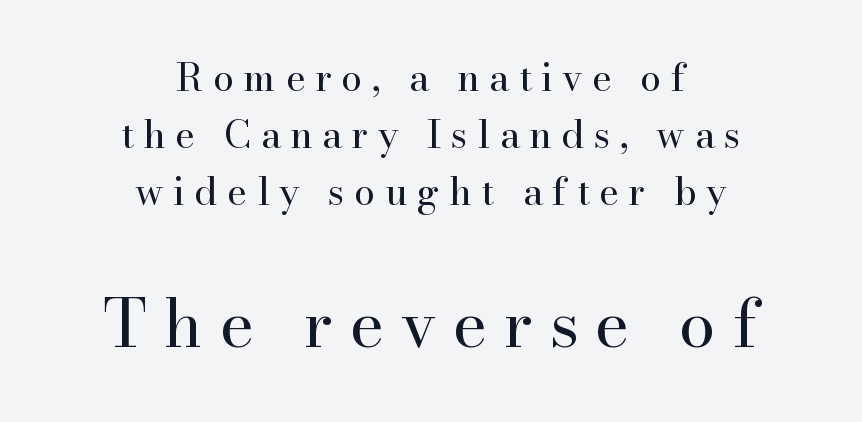
The image shows 66 px regular-weight serif type, upright; set centered, normal line spacing (1.5x), unusually wide letter spacing (+0.25 em), not underlined; the second (bottom) block is 1.74x larger; high stroke contrast and a small x-height.
